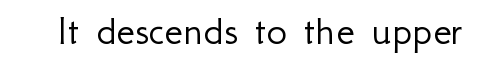
{"serif": "no", "italic": "no", "bold": "no", "weight": "light", "width": "normal", "stroke_contrast": "low", "x_height": "small", "monospaced": "no", "underline": "no", "letter_spacing": "normal", "letter_spacing_em": 0.0, "glyph_px": 43}
